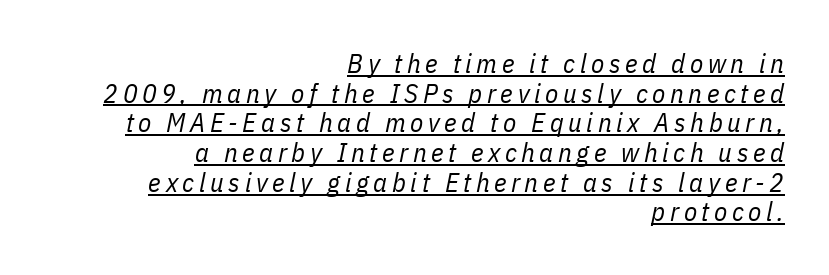
The image shows 27 px text type, italic (leaning right); set right-aligned, tight line spacing (1.1x), underlined.
